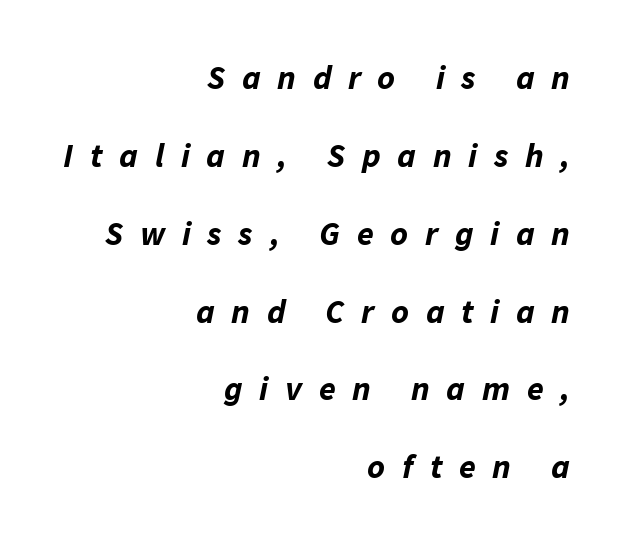
The image shows 34 px bold type, italic (leaning right); set right-aligned, loose line spacing (2.29x), unusually wide letter spacing (+0.49 em), not underlined; low stroke contrast and a medium x-height.
